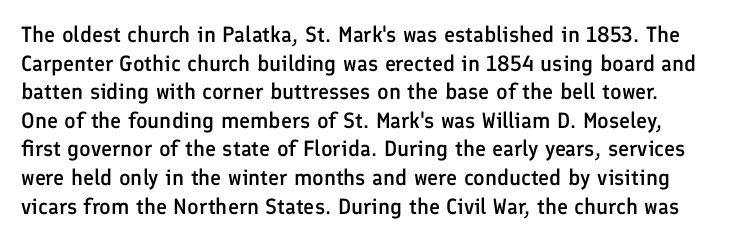
The image shows 22 px text type, upright; set left-aligned, normal line spacing (1.3x), normal letter spacing, not underlined.
